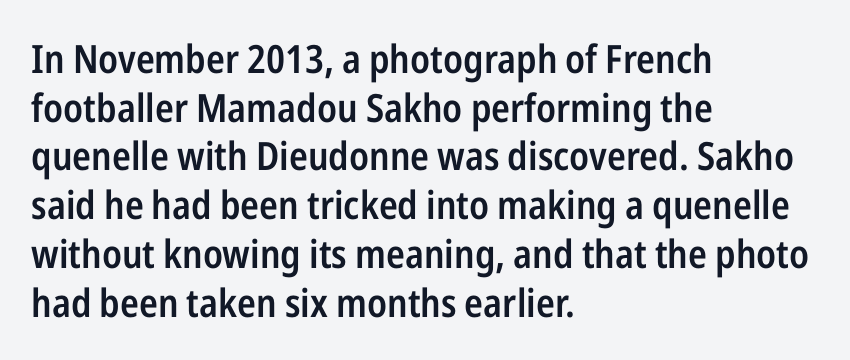
The face used here is rendered with its standard letterfit. The characters display no serif detailing; their extremities are plain. This is the in-between weight designers call semibold or demi. Quick note: underline off. Looks like regular typesetting: each glyph gets only the width it needs.
